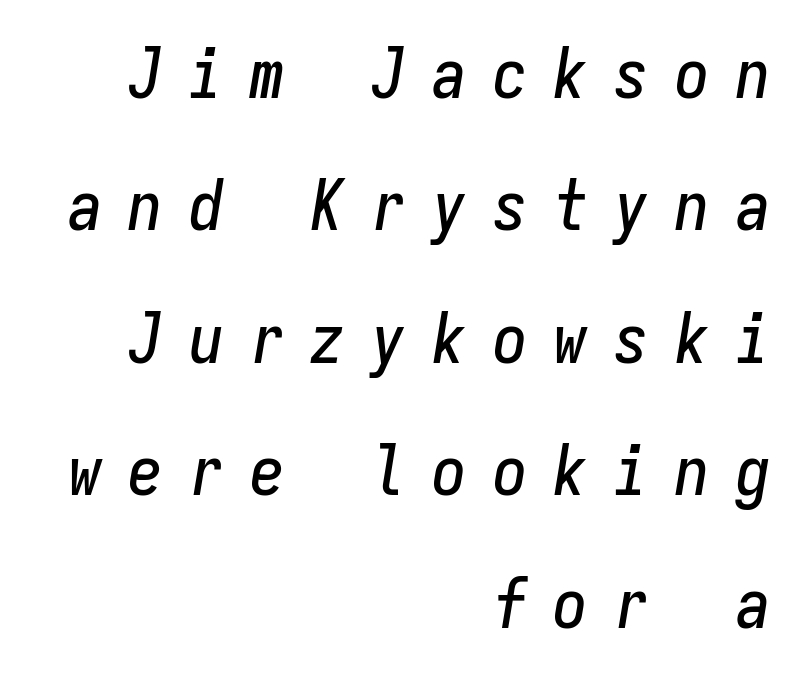
Q: Is the text italic (slanted)? A: Yes, it leans right by about 9 degrees.
Q: Is the text underlined? A: No.
Q: How is the paragraph aligned? A: Right-aligned.
Q: Is the spacing between letters normal or unusually wide? A: Unusually wide.
Q: Is the spacing between lines tight, normal or loose? A: Loose.
Q: Width (condensed, normal, or wide)? A: Condensed.
Q: Stroke contrast? A: Low.
Q: x-height? A: Medium.
Q: Monospaced? A: Yes.
